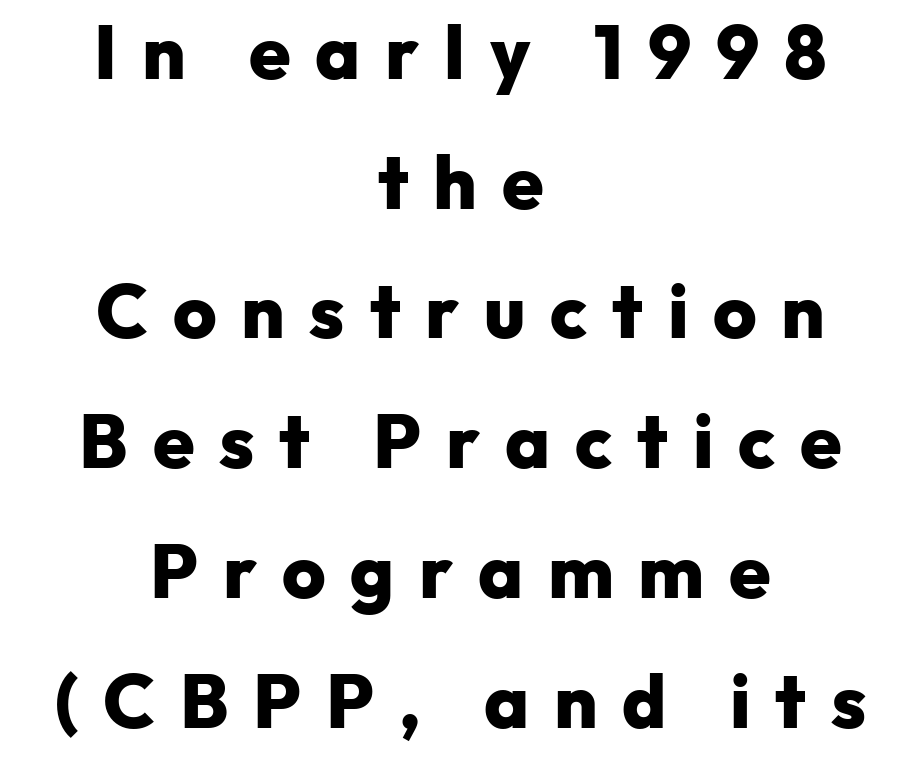
Plenty of ink on the page — the face is bold. Ascenders rise straight up at ninety degrees. The space beneath each line is pristine and unruled. These lines are rendered in a variable-pitch font.
